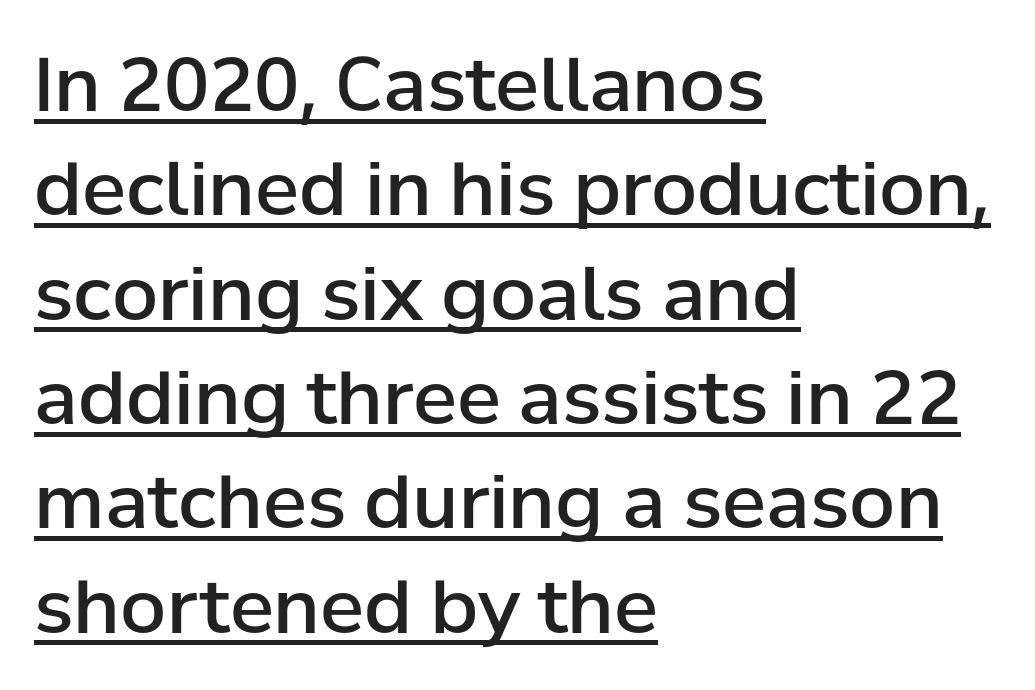
{"serif": "no", "italic": "no", "bold": "semi", "weight": "semibold", "width": "normal", "stroke_contrast": "low", "x_height": "medium", "monospaced": "no", "underline": "yes", "align": "left", "line_spacing": "normal", "line_spacing_ratio": 1.41, "letter_spacing": "normal", "letter_spacing_em": 0.0, "glyph_px": 74}
